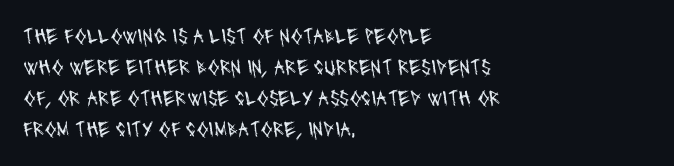
No word sits above an underline. Words appear dense and cohesive because spacing is normal. The ragged edge is on the right, which tells us the setting is flush left. If you measured baseline to baseline, you'd find a middling distance.
